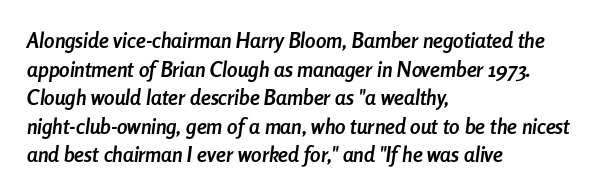
Q: Is the text bold? A: Yes.
Q: Is the text italic (slanted)? A: Yes, it leans right by about 8 degrees.
Q: Is the text underlined? A: No.
Q: How is the paragraph aligned? A: Left-aligned.
Q: Is the spacing between letters normal or unusually wide? A: Normal.
Q: Is the spacing between lines tight, normal or loose? A: Normal.
